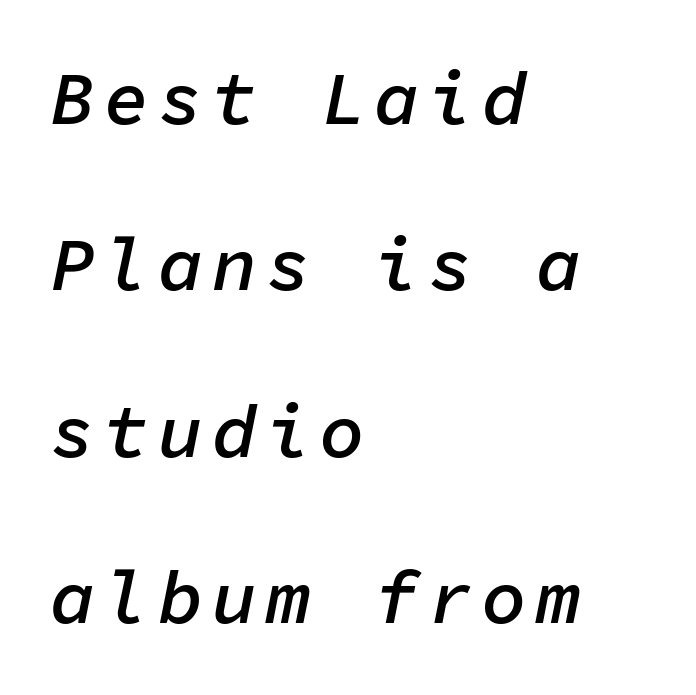
{"italic": "yes", "lean": "right", "slant_degrees": 11, "bold": "semi", "weight": "semibold", "width": "normal", "stroke_contrast": "low", "x_height": "medium", "monospaced": "yes", "underline": "no", "align": "left", "line_spacing": "loose", "line_spacing_ratio": 2.22, "glyph_px": 75}
